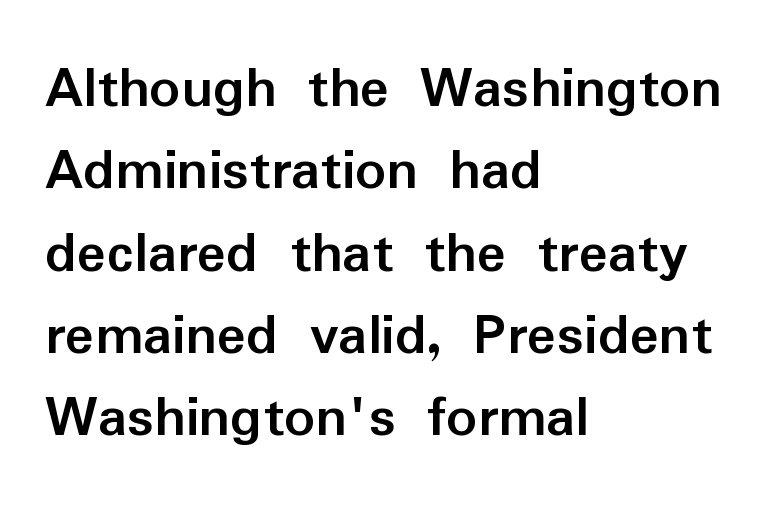
The image shows 61 px semibold sans-serif type, upright; set left-aligned, normal line spacing (1.35x), normal letter spacing, not underlined; low stroke contrast and a medium x-height.
